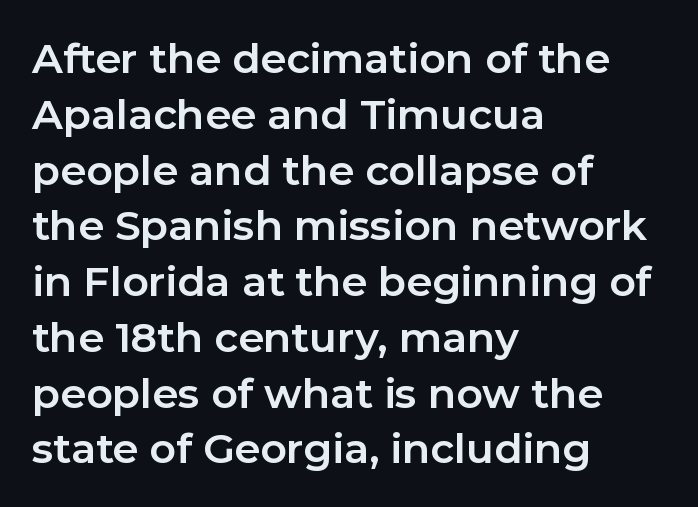
Q: Is the text bold? A: Yes.
Q: Is the text italic (slanted)? A: No, it is upright.
Q: Is the typeface a serif or a sans-serif typeface? A: Sans-serif.
Q: Is the text underlined? A: No.
Q: How is the paragraph aligned? A: Left-aligned.
Q: Is the spacing between letters normal or unusually wide? A: Normal.
Q: Is the spacing between lines tight, normal or loose? A: Normal.
Q: Width (condensed, normal, or wide)? A: Normal.
Q: Stroke contrast? A: Low.
Q: x-height? A: Medium.
Q: Monospaced? A: No.
